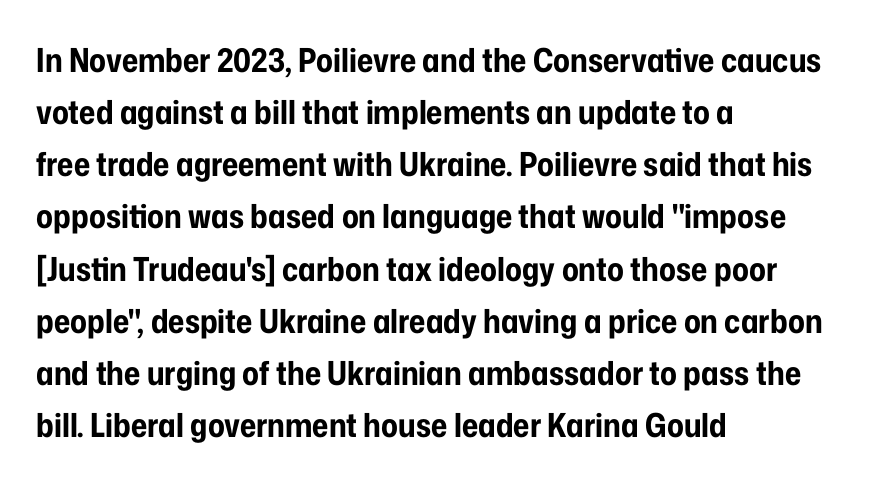
Bare-footed words on every line. Letterform terminals end flat and unadorned throughout the passage. The vertical gap from one line to the next is medium. The paragraph has a hard left edge and a soft right edge.
